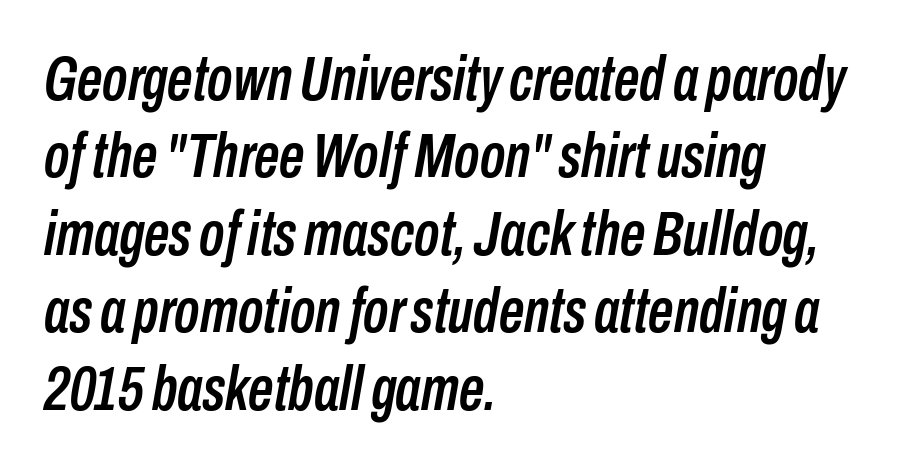
Q: Is the text italic (slanted)? A: Yes, it leans right by about 10 degrees.
Q: Is the text underlined? A: No.
Q: How is the paragraph aligned? A: Left-aligned.
Q: Is the spacing between letters normal or unusually wide? A: Normal.
Q: Width (condensed, normal, or wide)? A: Condensed.
Q: Stroke contrast? A: Low.
Q: x-height? A: Medium.
Q: Monospaced? A: No.
